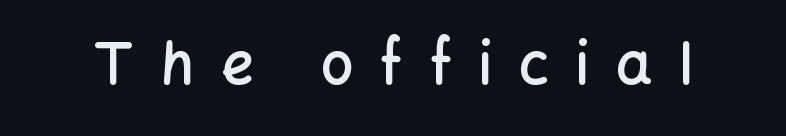
Q: Is the text bold? A: Semi-bold.
Q: Is the text italic (slanted)? A: No, it is upright.
Q: Is the typeface a serif or a sans-serif typeface? A: Sans-serif.
Q: Is the text underlined? A: No.
Q: Is the spacing between letters normal or unusually wide? A: Unusually wide.
Q: Width (condensed, normal, or wide)? A: Normal.
Q: Stroke contrast? A: Low.
Q: x-height? A: Medium.
Q: Monospaced? A: No.
